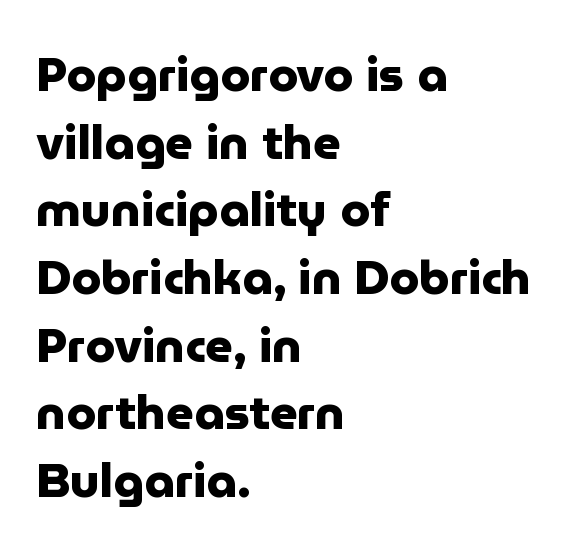
{"serif": "no", "italic": "no", "bold": "yes", "weight": "heavy", "width": "normal", "stroke_contrast": "low", "x_height": "medium", "monospaced": "no", "underline": "no", "align": "left", "line_spacing": "normal", "line_spacing_ratio": 1.41, "letter_spacing": "normal", "letter_spacing_em": 0.0, "glyph_px": 48}
